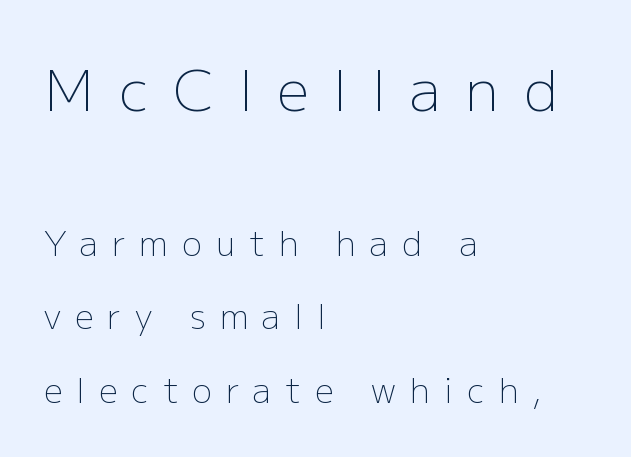
The image shows 57 px light sans-serif type, upright; set left-aligned, loose line spacing (2.23x), unusually wide letter spacing (+0.43 em), not underlined; the first (top) block is 1.73x larger; low stroke contrast and a medium x-height.
